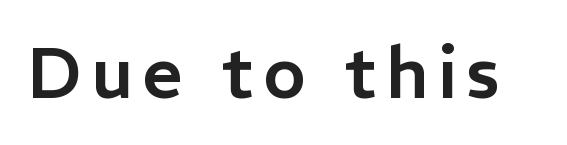
The image shows 72 px sans-serif type, upright; set not underlined; low stroke contrast and a medium x-height.
